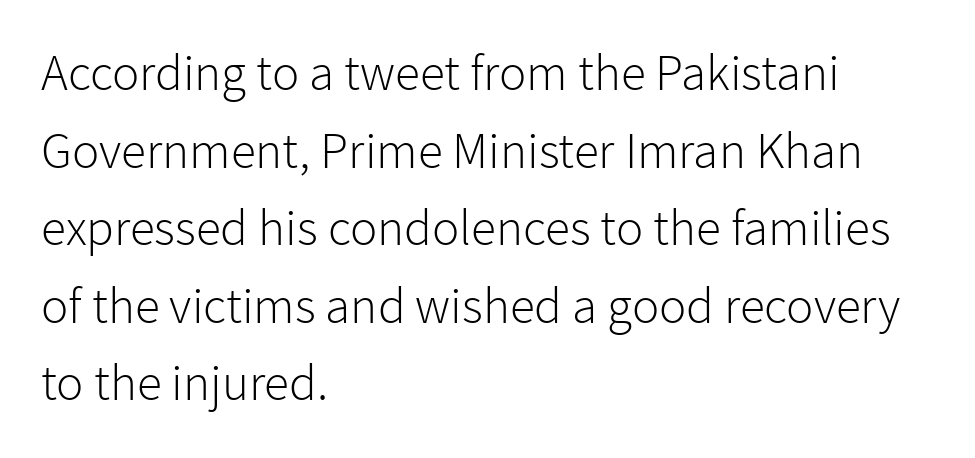
Q: Is the text bold? A: No.
Q: Is the text italic (slanted)? A: No, it is upright.
Q: Is the typeface a serif or a sans-serif typeface? A: Sans-serif.
Q: Is the text underlined? A: No.
Q: How is the paragraph aligned? A: Left-aligned.
Q: Is the spacing between letters normal or unusually wide? A: Normal.
Q: Is the spacing between lines tight, normal or loose? A: Normal.
Q: Width (condensed, normal, or wide)? A: Normal.
Q: Stroke contrast? A: Low.
Q: x-height? A: Medium.
Q: Monospaced? A: No.
